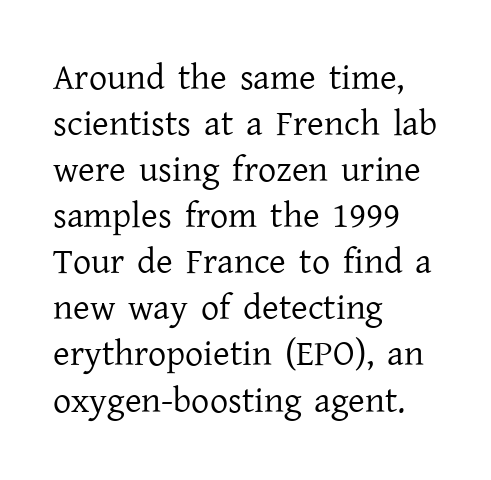
A typesetter would call this proportional, since set widths differ per character. Does the type have serifs? Yes, each stem ends in a small foot. Type without underlining. Quick note: interline space is typical.
